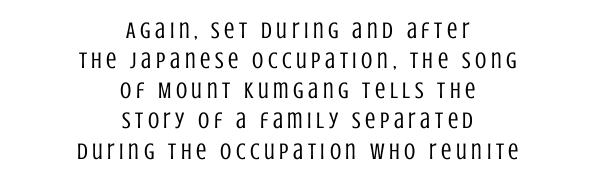
The image shows 23 px text type, upright; set centered, normal line spacing (1.31x), unusually wide letter spacing (+0.2 em), not underlined.
